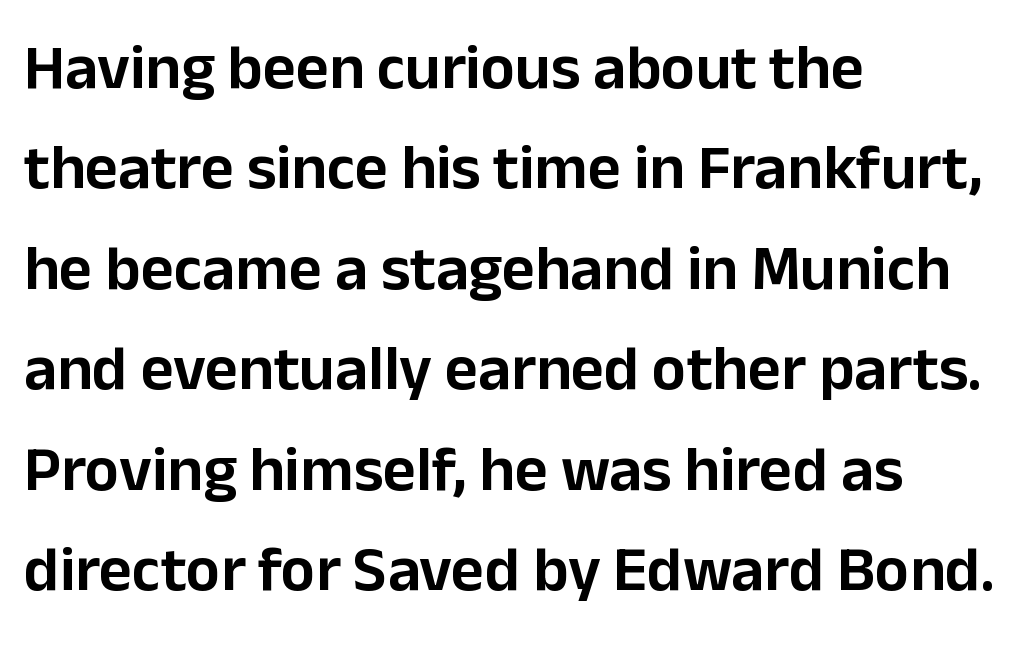
{"serif": "no", "italic": "no", "width": "normal", "stroke_contrast": "low", "x_height": "medium", "monospaced": "no", "underline": "no", "align": "left", "line_spacing": "normal", "line_spacing_ratio": 1.57, "letter_spacing": "normal", "letter_spacing_em": 0.0, "glyph_px": 64}
